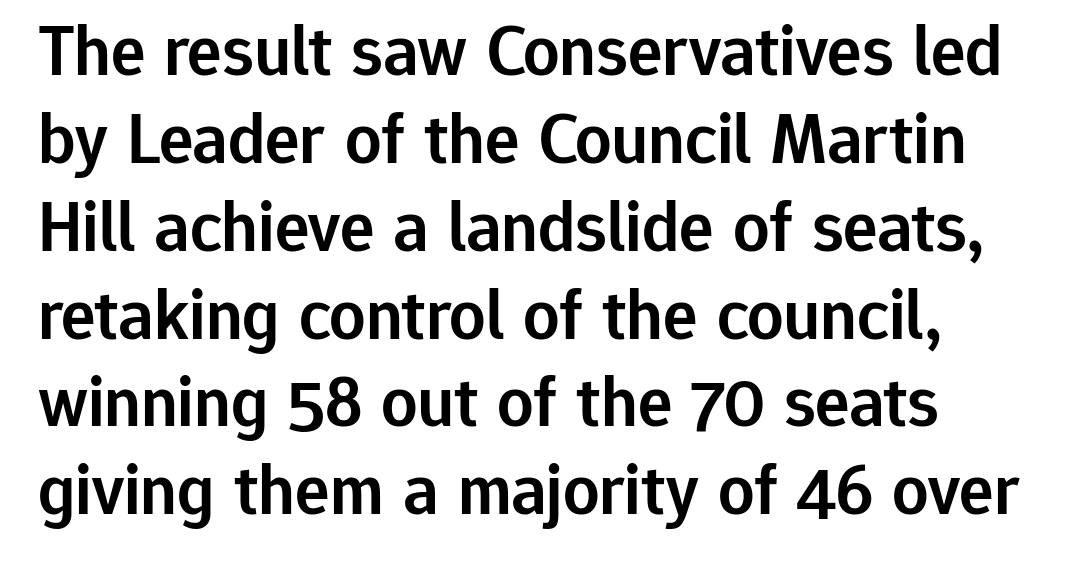
The letters are semibold — heavier than regular but short of a full bold. To sum up the face: it is a sans, with no serifs. Nothing unusual about the tracking: characters are spaced as the font intends. The face used here is proportionally spaced, like ordinary book or web type. A clean baseline with only descenders dipping below it.
